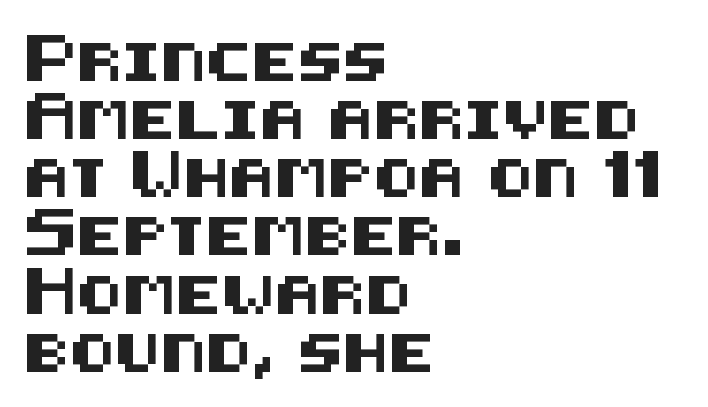
Q: Is the text italic (slanted)? A: No, it is upright.
Q: Is the typeface a serif or a sans-serif typeface? A: Sans-serif.
Q: Is the text underlined? A: No.
Q: How is the paragraph aligned? A: Left-aligned.
Q: Is the spacing between letters normal or unusually wide? A: Normal.
Q: Is the spacing between lines tight, normal or loose? A: Normal.
Q: Width (condensed, normal, or wide)? A: Normal.
Q: Stroke contrast? A: Medium.
Q: x-height? A: Large.
